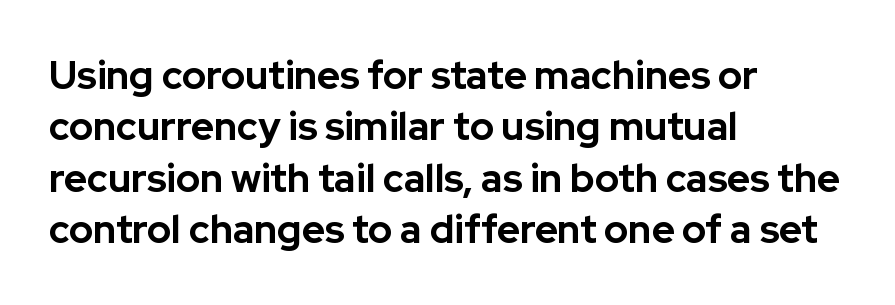
{"serif": "no", "italic": "no", "bold": "yes", "weight": "bold", "width": "normal", "stroke_contrast": "low", "x_height": "medium", "monospaced": "no", "underline": "no", "align": "left", "line_spacing": "normal", "line_spacing_ratio": 1.32, "letter_spacing": "normal", "letter_spacing_em": 0.0, "glyph_px": 39}
